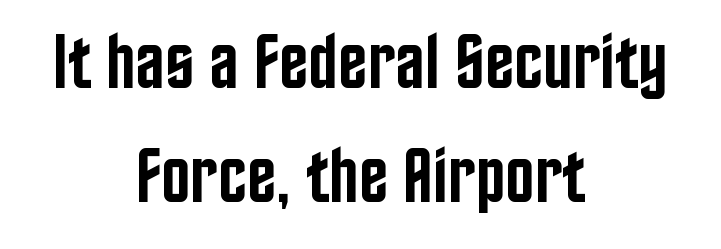
{"serif": "no", "italic": "no", "bold": "semi", "weight": "semibold", "width": "condensed", "stroke_contrast": "low", "x_height": "large", "monospaced": "no", "underline": "no", "align": "center", "line_spacing": "normal", "line_spacing_ratio": 1.46, "letter_spacing": "normal", "letter_spacing_em": 0.0, "glyph_px": 78}
